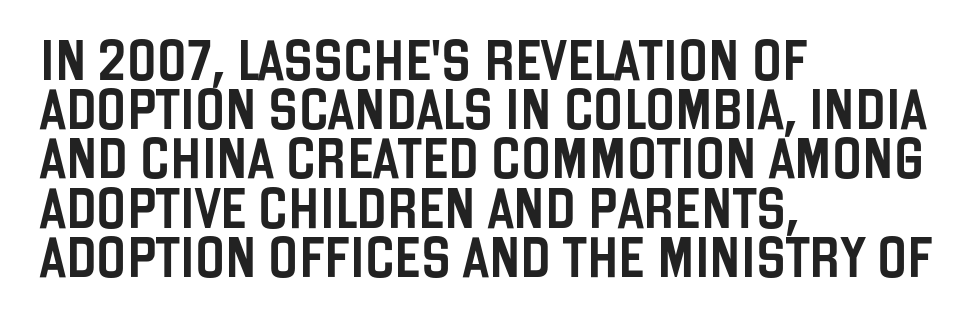
The strip under each line holds only bare page. The text block is weighted toward the left margin, trailing off unevenly rightward. Unlike italic type, these characters show no tilt at all. You could not count columns in this text — the font is proportionally spaced. The horizontal fit of the characters is conventional and even. Grotesque or geometric, the face here clearly has no serifs.
